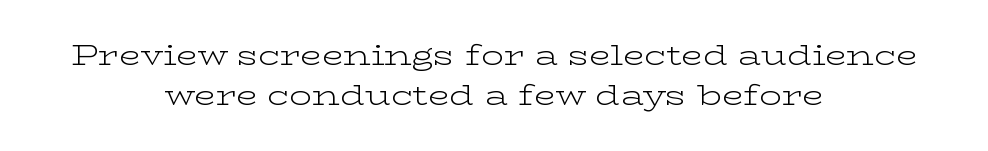
Examine the stroke ends and you'll spot serifs. This sample is center-justified, so both line endings float freely. Designer's note — italics off, roman on. If you measured baseline to baseline, you'd find a middling distance.
